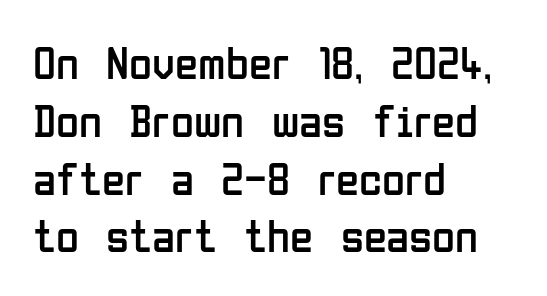
Q: Is the text bold? A: No.
Q: Is the text italic (slanted)? A: No, it is upright.
Q: Is the typeface a serif or a sans-serif typeface? A: Sans-serif.
Q: Is the text underlined? A: No.
Q: How is the paragraph aligned? A: Left-aligned.
Q: Is the spacing between letters normal or unusually wide? A: Normal.
Q: Width (condensed, normal, or wide)? A: Condensed.
Q: Stroke contrast? A: Low.
Q: x-height? A: Medium.
Q: Monospaced? A: No.
